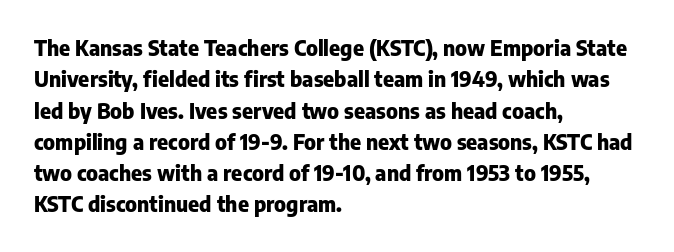
Q: Is the text bold? A: Yes.
Q: Is the text italic (slanted)? A: No, it is upright.
Q: Is the text underlined? A: No.
Q: How is the paragraph aligned? A: Left-aligned.
Q: Is the spacing between letters normal or unusually wide? A: Normal.
Q: Is the spacing between lines tight, normal or loose? A: Normal.
